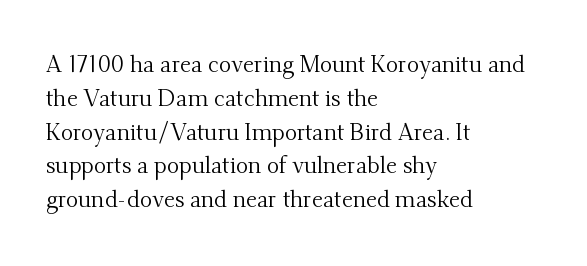
The image shows 23 px text type, upright; set left-aligned, normal line spacing (1.47x), normal letter spacing, not underlined.
